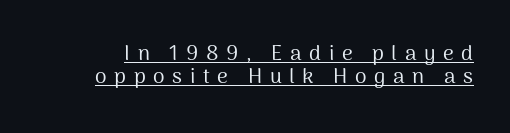
Q: Is the text bold? A: No.
Q: Is the text italic (slanted)? A: No, it is upright.
Q: Is the text underlined? A: Yes.
Q: Is the spacing between letters normal or unusually wide? A: Unusually wide.
Q: Is the spacing between lines tight, normal or loose? A: Tight.
